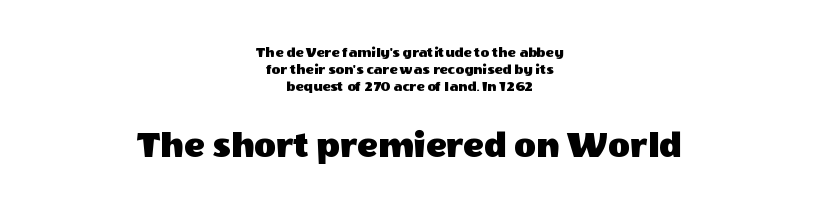
The image shows 38 px sans-serif type, upright; set centered, tight line spacing (1.12x), normal letter spacing, not underlined; the second (bottom) block is 2.53x larger; a large x-height.
